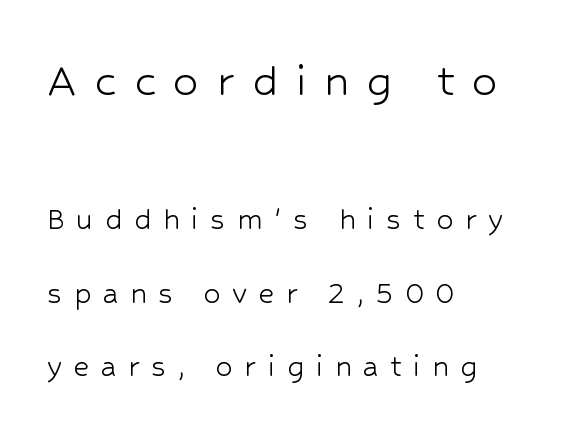
The emphasis by scale lands on block number one, above. Honestly, the letter spacing is so wide it's the main thing you notice. Each letter keeps its own natural width here, so spacing adapts to shape. Does the copy run flush right? No — it runs flush left.
